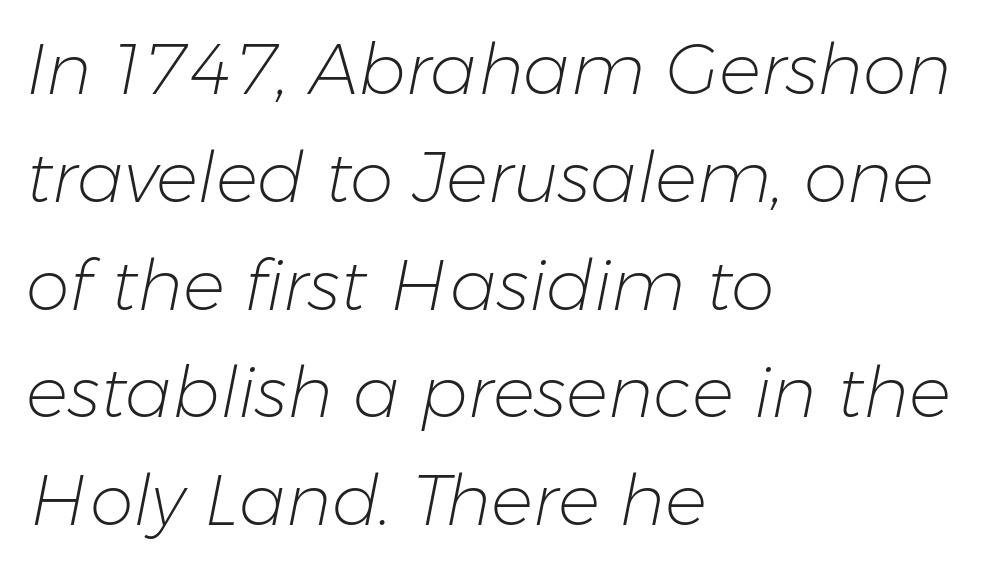
Q: Is the text bold? A: No.
Q: Is the text italic (slanted)? A: Yes, it leans right by about 11 degrees.
Q: Is the text underlined? A: No.
Q: How is the paragraph aligned? A: Left-aligned.
Q: Is the spacing between letters normal or unusually wide? A: Normal.
Q: Is the spacing between lines tight, normal or loose? A: Normal.
Q: Width (condensed, normal, or wide)? A: Normal.
Q: Stroke contrast? A: Low.
Q: x-height? A: Medium.
Q: Monospaced? A: No.
